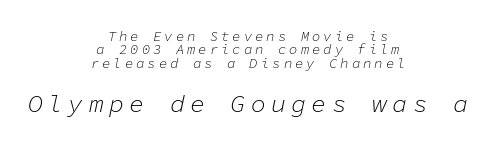
Line starts and ends both wander, symmetrically. Someone cranked the tracking dial way up on this one. The glyphs are unaccompanied by any horizontal stroke below them. Baseline-to-baseline distance is barely more than the letter height.
